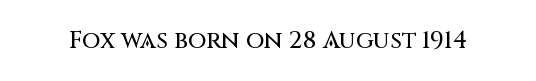
{"italic": "no", "underline": "no", "letter_spacing": "normal", "letter_spacing_em": 0.0, "glyph_px": 24}
